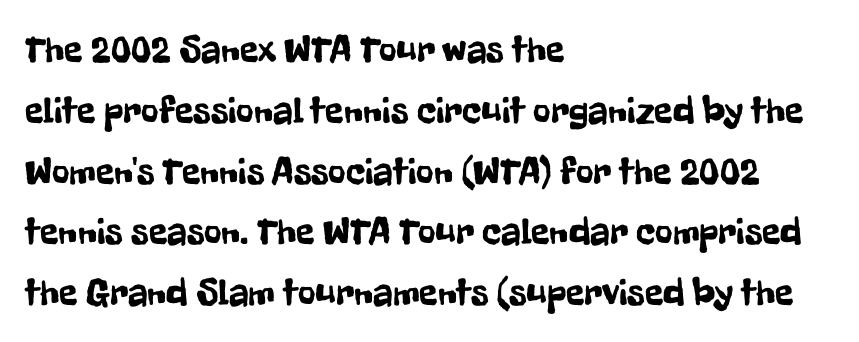
The image shows 38 px condensed sans-serif type, upright; set left-aligned, normal line spacing (1.6x), normal letter spacing, not underlined; low stroke contrast and a medium x-height.
